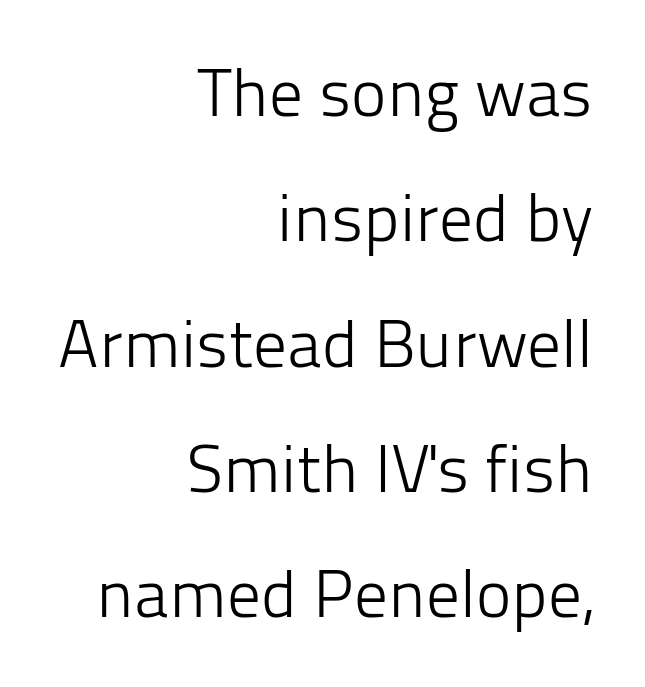
Q: Is the text bold? A: No.
Q: Is the text italic (slanted)? A: No, it is upright.
Q: Is the typeface a serif or a sans-serif typeface? A: Sans-serif.
Q: Is the text underlined? A: No.
Q: How is the paragraph aligned? A: Right-aligned.
Q: Is the spacing between letters normal or unusually wide? A: Normal.
Q: Width (condensed, normal, or wide)? A: Normal.
Q: Stroke contrast? A: Low.
Q: x-height? A: Medium.
Q: Monospaced? A: No.
